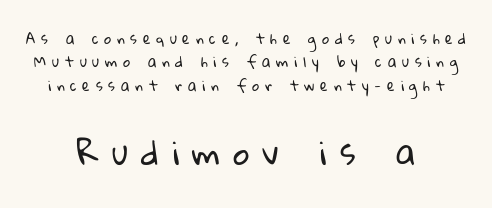
{"serif": "no", "bold": "no", "weight": "regular", "width": "normal", "stroke_contrast": "low", "x_height": "medium", "monospaced": "no", "underline": "no", "align": "center", "line_spacing": "normal", "line_spacing_ratio": 1.67, "letter_spacing": "wide", "letter_spacing_em": 0.41, "larger_block": "second", "size_ratio": 2.29, "glyph_px": 32}
